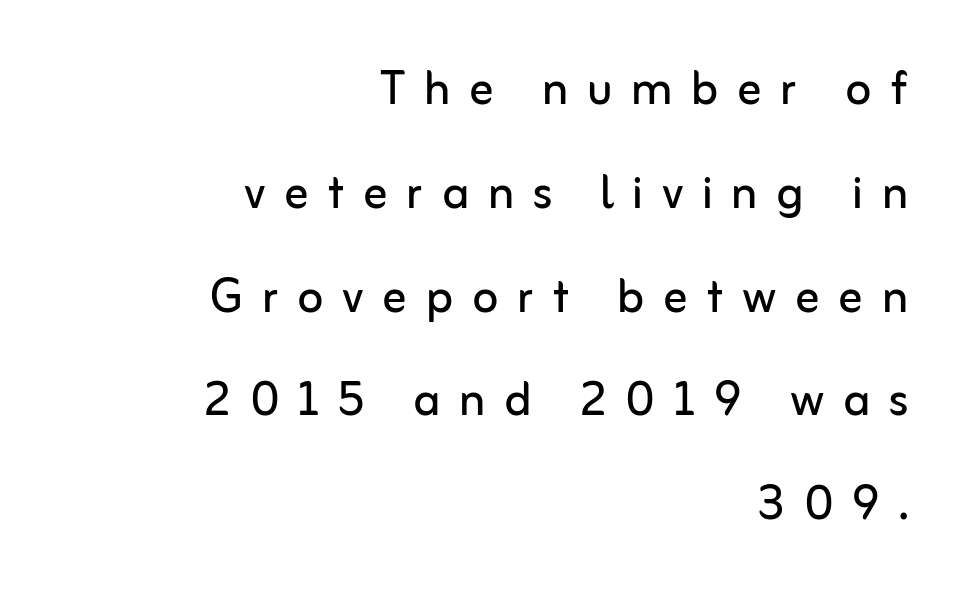
Q: Is the text bold? A: No.
Q: Is the text italic (slanted)? A: No, it is upright.
Q: Is the typeface a serif or a sans-serif typeface? A: Sans-serif.
Q: Is the text underlined? A: No.
Q: How is the paragraph aligned? A: Right-aligned.
Q: Is the spacing between letters normal or unusually wide? A: Unusually wide.
Q: Width (condensed, normal, or wide)? A: Normal.
Q: Stroke contrast? A: Low.
Q: x-height? A: Medium.
Q: Monospaced? A: No.
